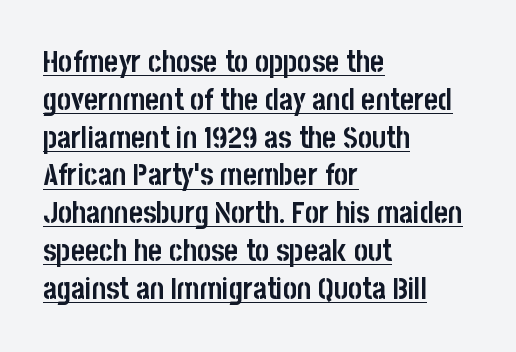
{"serif": "no", "italic": "no", "bold": "yes", "weight": "semibold", "width": "condensed", "stroke_contrast": "low", "x_height": "large", "monospaced": "no", "underline": "yes", "align": "left", "line_spacing": "normal", "line_spacing_ratio": 1.26, "letter_spacing": "normal", "letter_spacing_em": 0.0, "glyph_px": 30}
